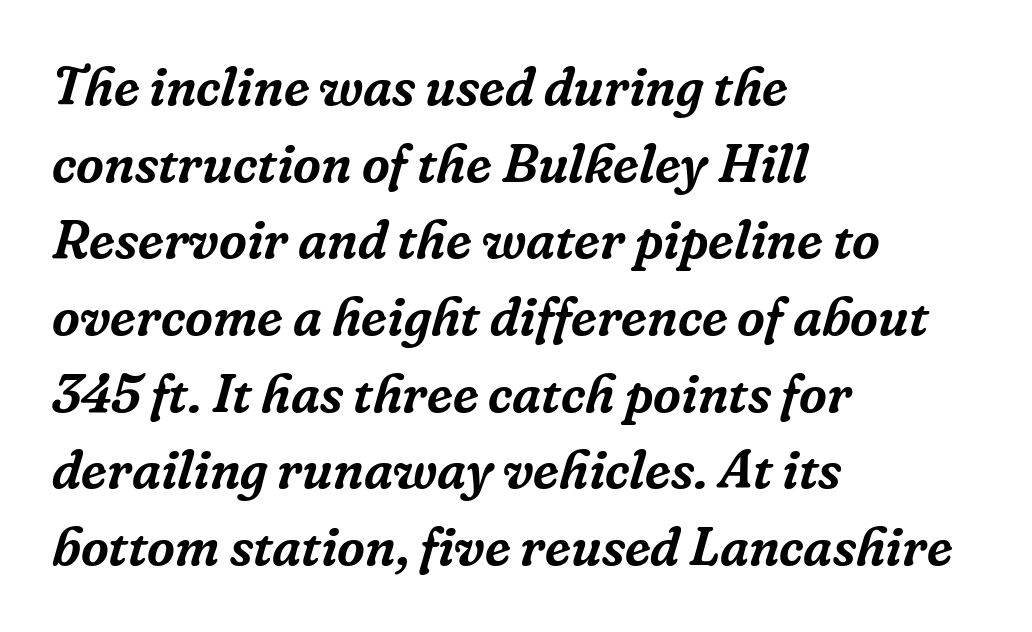
Each letter's strokes conclude with small projecting serifs. Does the copy run flush right? No — it runs flush left. Here the glyphs are tracked normally, forming tight word shapes. The passage shown leans; its letterforms are oblique.
